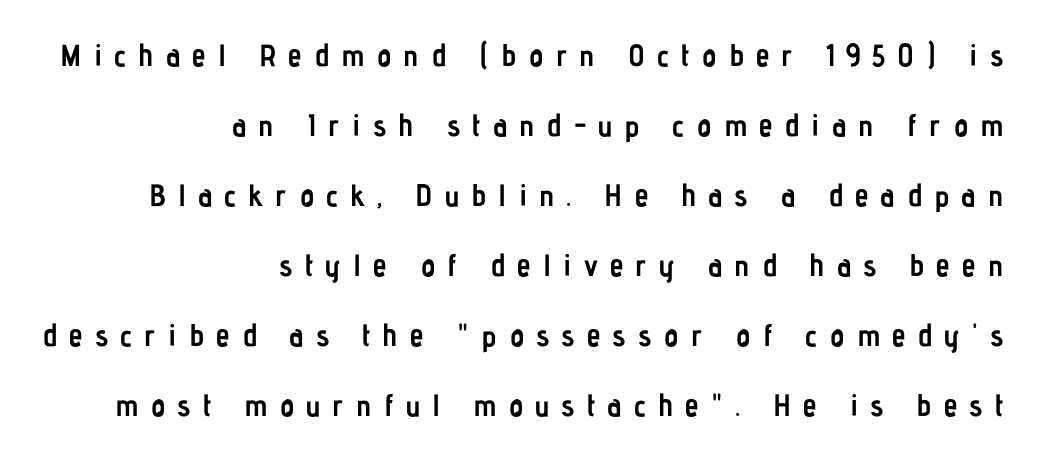
The image shows 31 px semibold, condensed sans-serif type, upright; set right-aligned, loose line spacing (2.26x), unusually wide letter spacing (+0.39 em), not underlined; low stroke contrast and a medium x-height.
